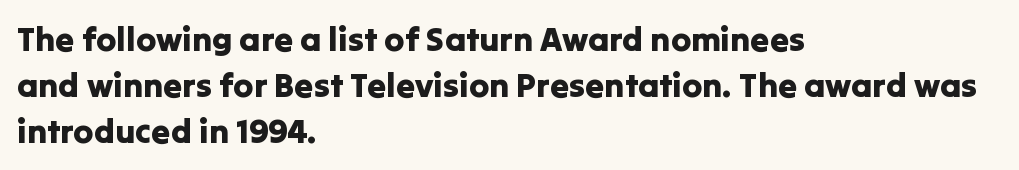
The image shows 34 px sans-serif type, upright; set left-aligned, normal line spacing (1.35x), normal letter spacing, not underlined; low stroke contrast and a medium x-height.
